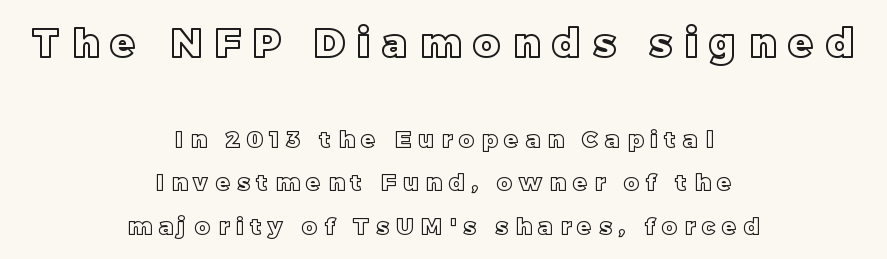
{"italic": "no", "width": "normal", "x_height": "large", "monospaced": "no", "underline": "no", "align": "center", "line_spacing_ratio": 1.88, "letter_spacing": "wide", "letter_spacing_em": 0.32, "larger_block": "first", "size_ratio": 1.74, "glyph_px": 40}
